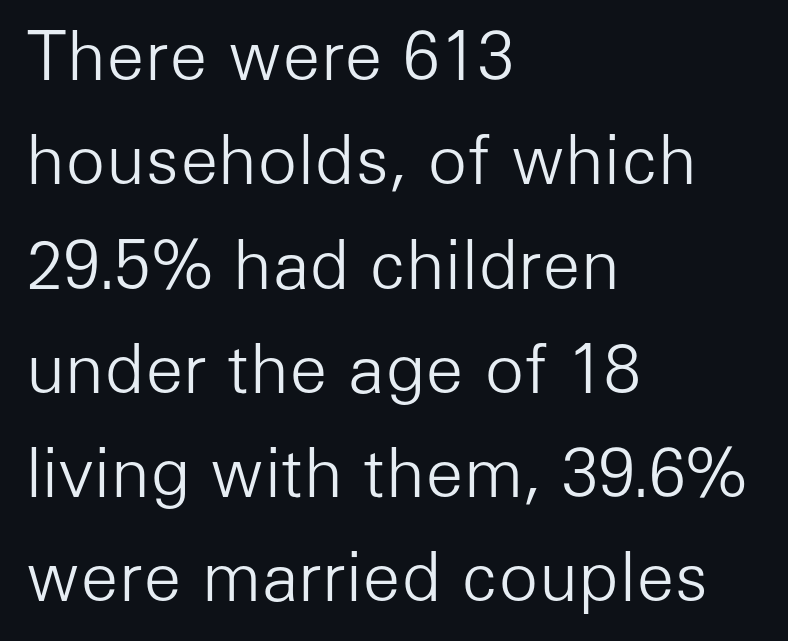
Tracking here is standard; glyphs follow each other at the usual distance. The vertical gap from one line to the next is medium. Descenders hang freely into open space. The lines are quadded left. Observe the absence of serifs on each vertical stroke in this sample. Spacing verdict: proportional, widths tailored to each character.
